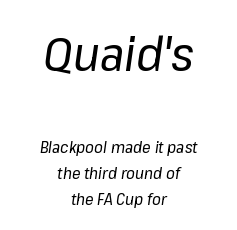
The image shows 48 px regular-weight type, italic (leaning right); set centered, normal line spacing (1.62x), normal letter spacing, not underlined; the first (top) block is 3.0x larger; low stroke contrast and a medium x-height.
